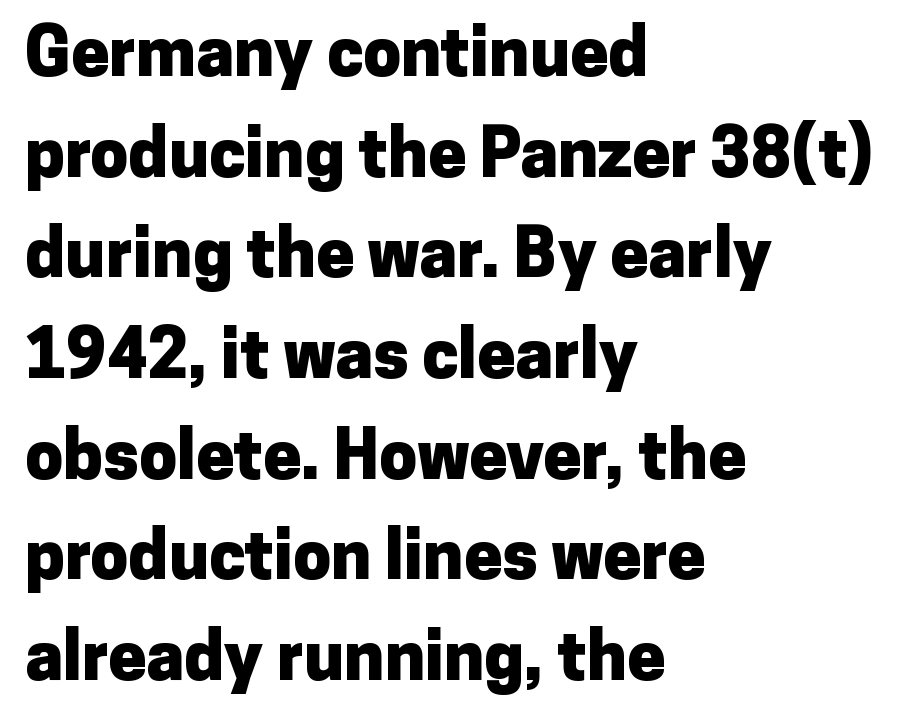
The image shows 68 px heavy sans-serif type, upright; set left-aligned, normal line spacing (1.48x), normal letter spacing, not underlined; low stroke contrast and a medium x-height.
